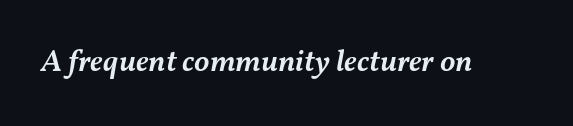
{"italic": "yes", "lean": "right", "slant_degrees": 11, "bold": "semi", "weight": "semibold", "width": "normal", "stroke_contrast": "medium", "x_height": "medium", "monospaced": "no", "underline": "no", "letter_spacing": "normal", "letter_spacing_em": 0.0, "glyph_px": 31}
